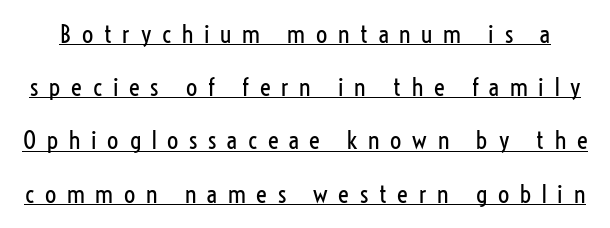
In terms of letterspacing, this is a distinctly airy, spread setting. This is underlined copy, the kind a proofreader might mark for attention. Vertical strokes here are truly vertical. This block would shrink considerably if given ordinary leading; it's expanded now. This reads as an unemphasized weight, regular at the heaviest.
